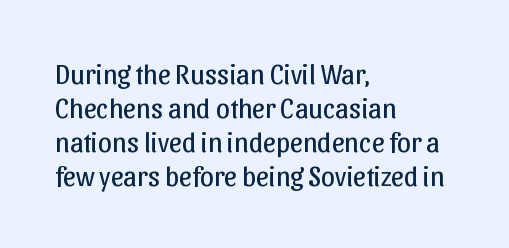
{"serif": "no", "italic": "no", "bold": "no", "weight": "regular", "width": "normal", "stroke_contrast": "low", "x_height": "medium", "monospaced": "no", "underline": "no", "align": "left", "line_spacing_ratio": 1.22, "letter_spacing": "normal", "letter_spacing_em": 0.0, "glyph_px": 28}
